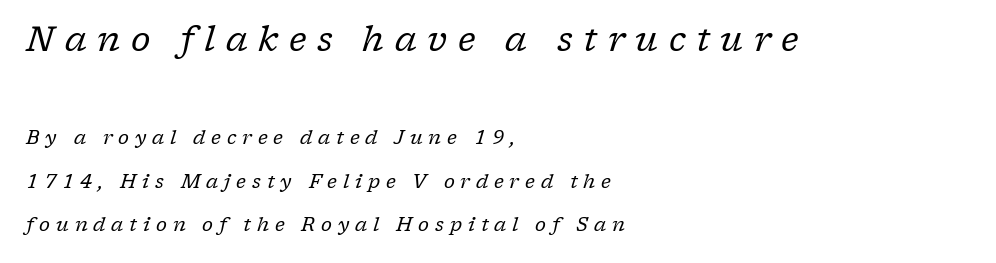
Scale decreases going downward across the two blocks. The letters are spread apart with noticeably loose tracking. Vertical stems look standard width or narrower in stroke. Letters rest on an invisible, unmarked baseline. Vertical spacing — loose. Would a proofreader flag this as italicized? Yes.
